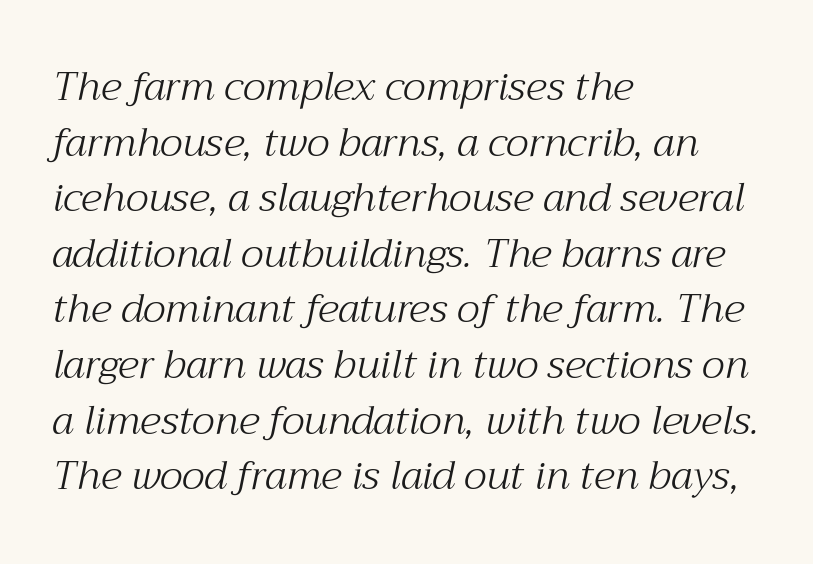
{"serif": "yes", "italic": "yes", "lean": "right", "slant_degrees": 12, "bold": "no", "weight": "light", "width": "normal", "stroke_contrast": "medium", "x_height": "medium", "monospaced": "no", "underline": "no", "align": "left", "line_spacing": "normal", "line_spacing_ratio": 1.39, "letter_spacing": "normal", "letter_spacing_em": 0.0, "glyph_px": 40}
